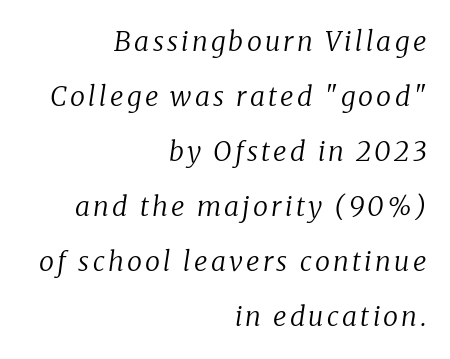
{"italic": "yes", "lean": "right", "slant_degrees": 8, "bold": "no", "underline": "no", "align": "right", "line_spacing": "loose", "line_spacing_ratio": 2.04, "glyph_px": 27}
